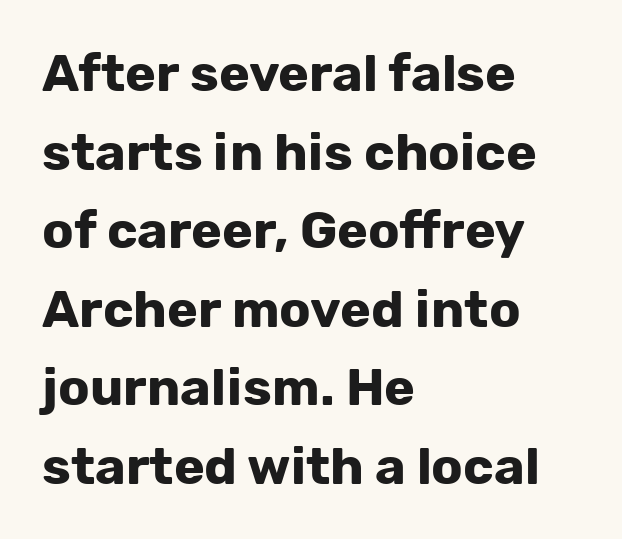
This sample keeps an unexceptional amount of space between lines. Teacher's note: observe the even left margin — that is flush-left alignment. These lines carry a lot of weight — the face is fully bold. Is this a sans? Yes — the strokes have no serifs. Quick note: underline off. What stands out about the letter spacing? Nothing — it is the standard amount.
